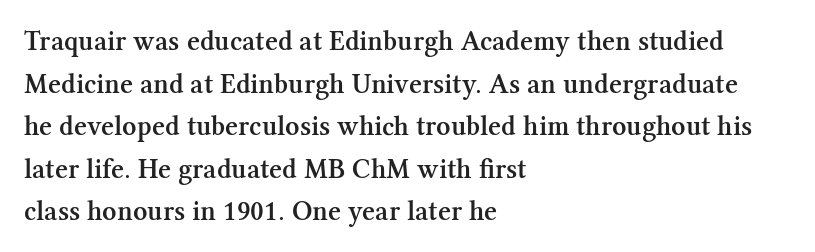
The image shows 28 px semibold serif type, upright; set left-aligned, normal line spacing (1.52x), normal letter spacing, not underlined; medium stroke contrast and a medium x-height.
